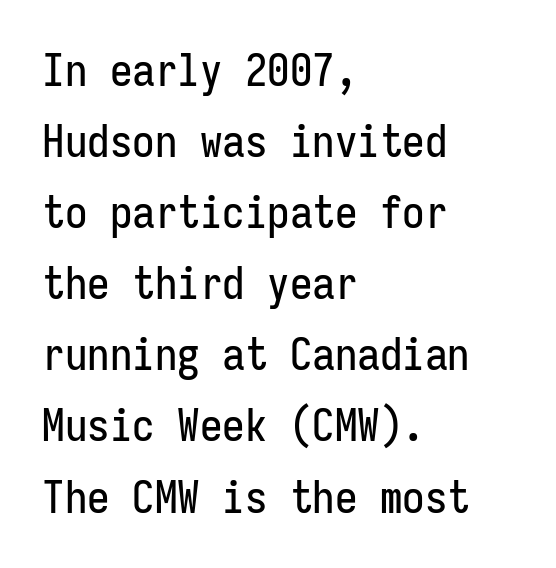
{"serif": "no", "italic": "no", "width": "condensed", "stroke_contrast": "low", "x_height": "medium", "monospaced": "yes", "underline": "no", "align": "left", "line_spacing": "normal", "line_spacing_ratio": 1.58, "letter_spacing": "normal", "letter_spacing_em": 0.0, "glyph_px": 45}
